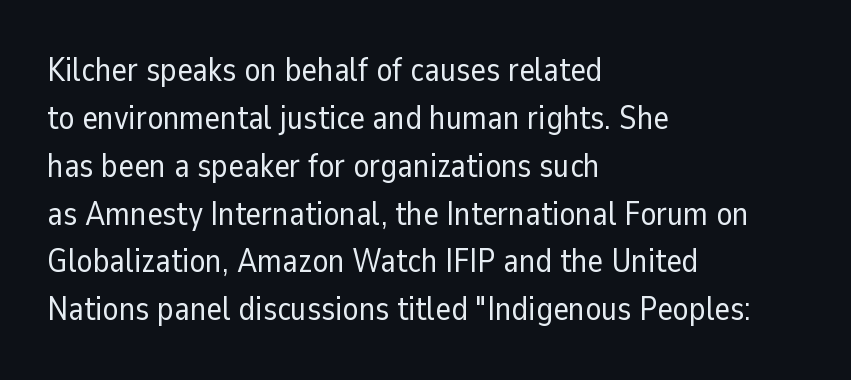
Q: Is the text bold? A: No.
Q: Is the text italic (slanted)? A: No, it is upright.
Q: Is the typeface a serif or a sans-serif typeface? A: Sans-serif.
Q: Is the text underlined? A: No.
Q: How is the paragraph aligned? A: Left-aligned.
Q: Is the spacing between letters normal or unusually wide? A: Normal.
Q: Is the spacing between lines tight, normal or loose? A: Normal.
Q: Width (condensed, normal, or wide)? A: Normal.
Q: Stroke contrast? A: Low.
Q: x-height? A: Medium.
Q: Monospaced? A: No.
